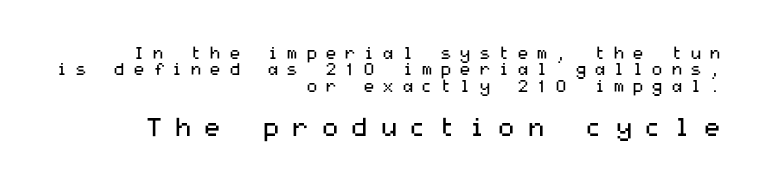
The image shows 26 px text type, upright; set right-aligned, tight line spacing (0.97x), unusually wide letter spacing (+0.43 em), not underlined; the second (bottom) block is 1.53x larger.
